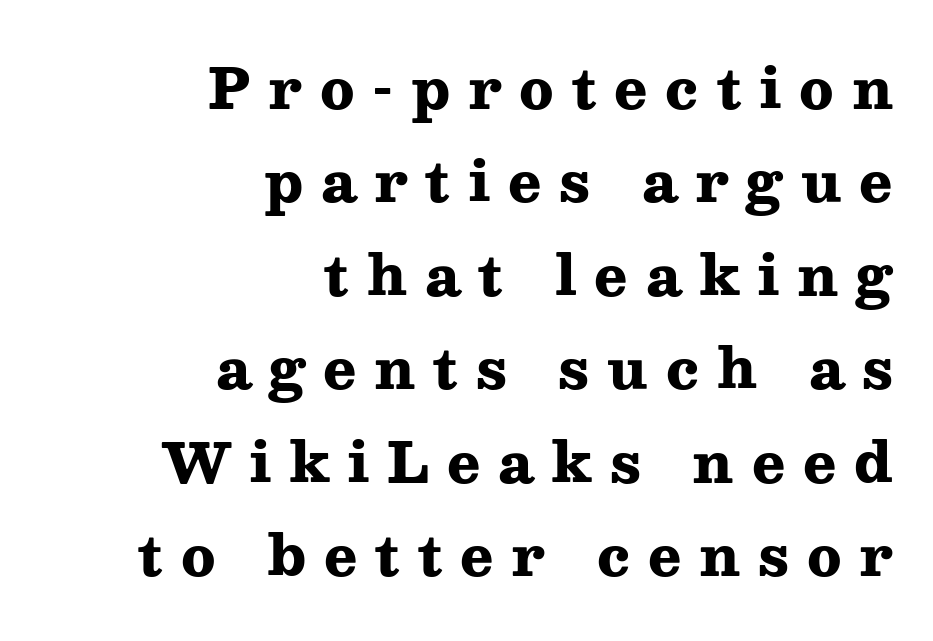
{"serif": "yes", "italic": "no", "bold": "yes", "weight": "heavy", "width": "wide", "stroke_contrast": "medium", "x_height": "medium", "monospaced": "no", "underline": "no", "align": "right", "line_spacing": "normal", "line_spacing_ratio": 1.7, "letter_spacing": "wide", "letter_spacing_em": 0.32, "glyph_px": 55}
